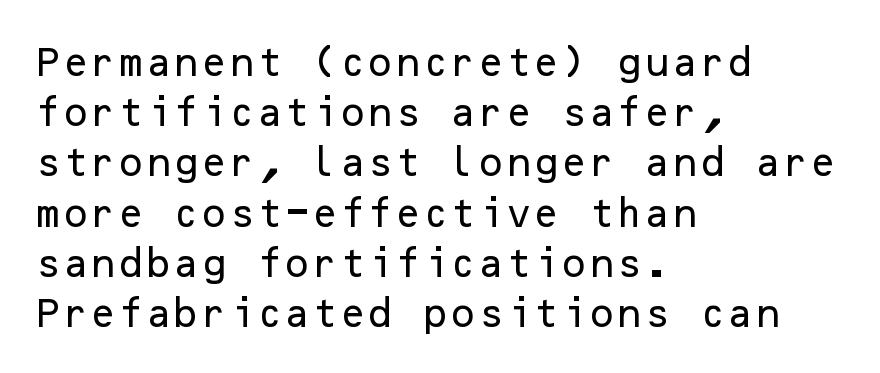
Q: Is the text italic (slanted)? A: No, it is upright.
Q: Is the typeface a serif or a sans-serif typeface? A: Sans-serif.
Q: Is the text underlined? A: No.
Q: How is the paragraph aligned? A: Left-aligned.
Q: Is the spacing between letters normal or unusually wide? A: Normal.
Q: Is the spacing between lines tight, normal or loose? A: Normal.
Q: Width (condensed, normal, or wide)? A: Normal.
Q: Stroke contrast? A: Low.
Q: x-height? A: Medium.
